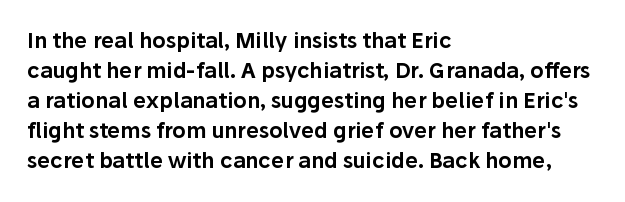
{"italic": "no", "underline": "no", "align": "left", "line_spacing": "normal", "line_spacing_ratio": 1.43, "letter_spacing": "normal", "letter_spacing_em": 0.0, "glyph_px": 21}
